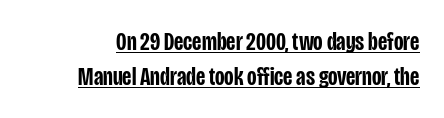
{"italic": "no", "bold": "semi", "underline": "yes", "line_spacing": "normal", "line_spacing_ratio": 1.34, "letter_spacing": "normal", "letter_spacing_em": 0.0, "glyph_px": 26}
